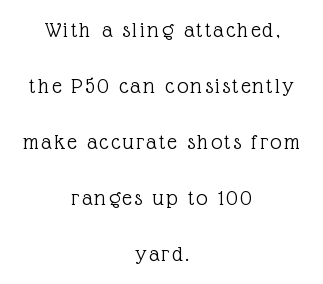
Lines of text with bare space underneath. Which margin do the lines hug? Neither — every line sits in the middle. Think standard paragraph weight, or any step lighter than that. Tall strokes in this sample are plumb rather than angled. Students, observe: this is what heavily led, spacious text looks like.
